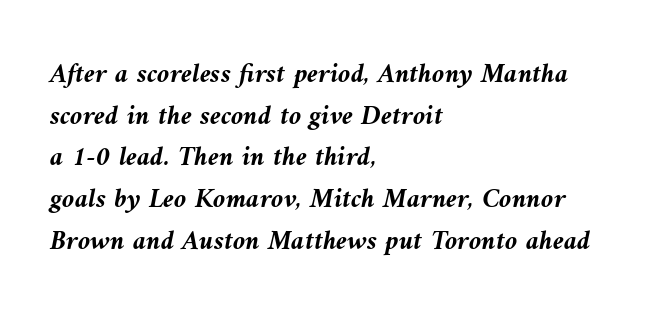
Q: Is the text bold? A: Yes.
Q: Is the text italic (slanted)? A: Yes, it leans left by about 9 degrees.
Q: Is the text underlined? A: No.
Q: How is the paragraph aligned? A: Left-aligned.
Q: Is the spacing between letters normal or unusually wide? A: Normal.
Q: Is the spacing between lines tight, normal or loose? A: Normal.
Q: Width (condensed, normal, or wide)? A: Normal.
Q: Stroke contrast? A: Medium.
Q: x-height? A: Medium.
Q: Monospaced? A: No.
